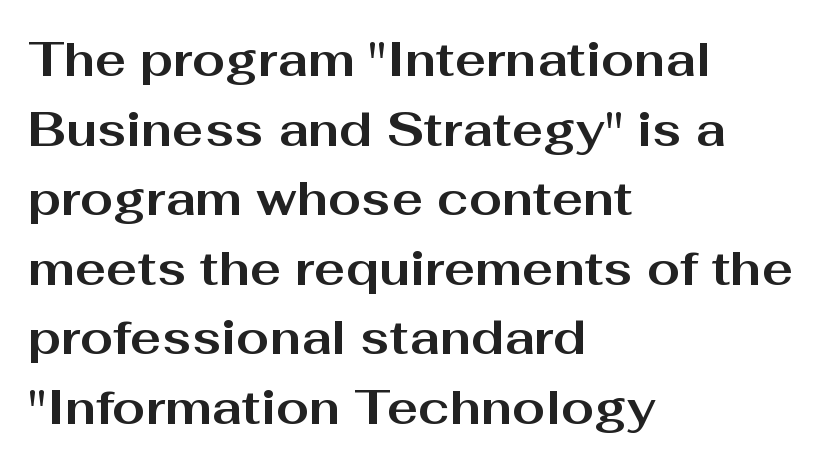
{"serif": "no", "italic": "no", "bold": "yes", "weight": "bold", "width": "wide", "stroke_contrast": "medium", "x_height": "medium", "monospaced": "no", "underline": "no", "align": "left", "line_spacing": "normal", "line_spacing_ratio": 1.48, "letter_spacing": "normal", "letter_spacing_em": 0.0, "glyph_px": 47}
